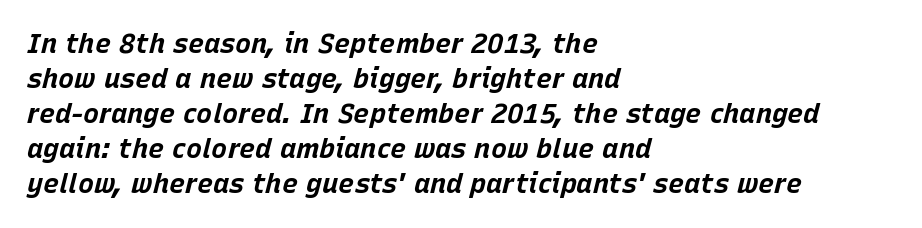
{"italic": "yes", "lean": "right", "slant_degrees": 15, "bold": "yes", "underline": "no", "align": "left", "line_spacing": "normal", "line_spacing_ratio": 1.3, "letter_spacing": "normal", "letter_spacing_em": 0.0, "glyph_px": 27}
